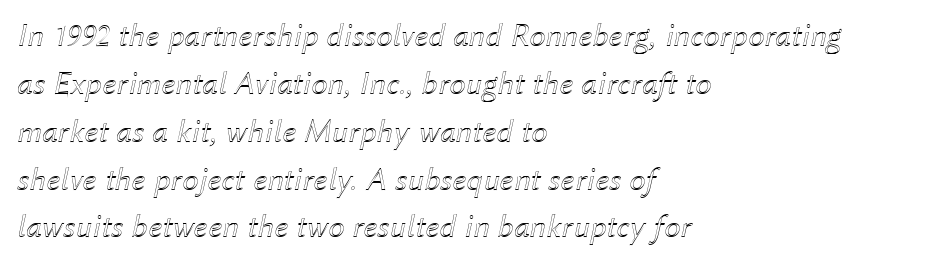
The image shows 33 px text type, italic (leaning right); set left-aligned, normal line spacing (1.45x), normal letter spacing, not underlined; a medium x-height.
